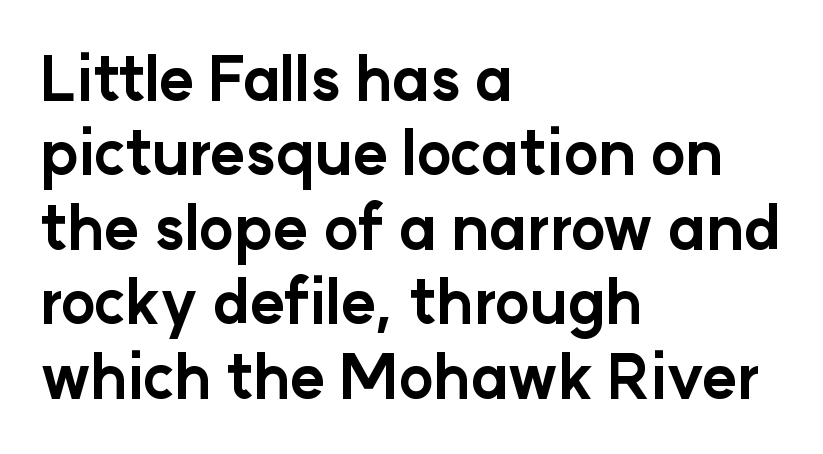
Q: Is the text bold? A: Yes.
Q: Is the text italic (slanted)? A: No, it is upright.
Q: Is the typeface a serif or a sans-serif typeface? A: Sans-serif.
Q: Is the text underlined? A: No.
Q: How is the paragraph aligned? A: Left-aligned.
Q: Is the spacing between letters normal or unusually wide? A: Normal.
Q: Width (condensed, normal, or wide)? A: Normal.
Q: Stroke contrast? A: Low.
Q: x-height? A: Medium.
Q: Monospaced? A: No.
